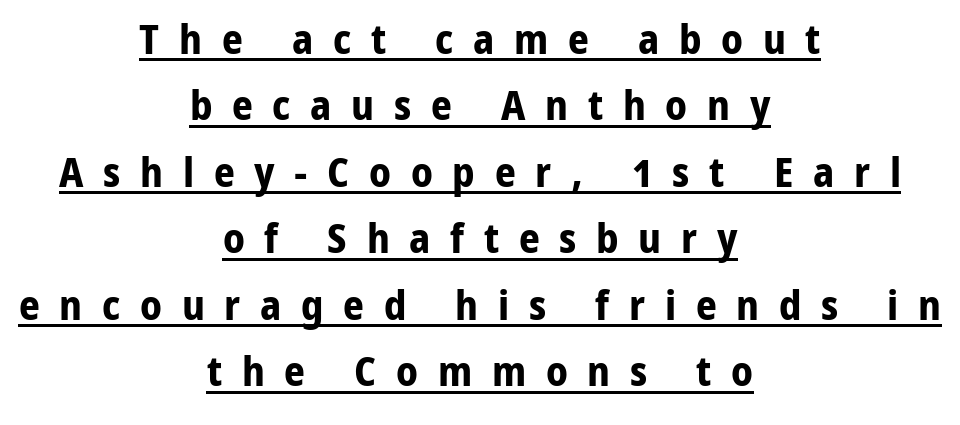
One-word summary of the alignment: center. A typesetter would label this face a sans. Beneath each row of characters lies a ruled line. The rendering uses natural spacing where letterforms have individual widths.
